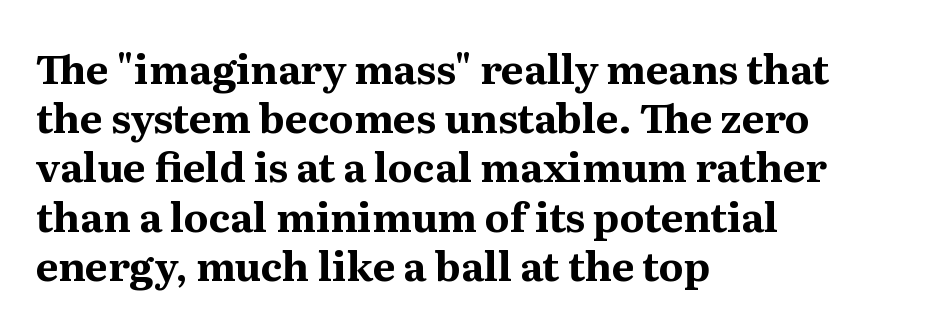
{"serif": "yes", "italic": "no", "bold": "yes", "weight": "bold", "width": "normal", "stroke_contrast": "medium", "x_height": "medium", "monospaced": "no", "underline": "no", "align": "left", "line_spacing_ratio": 1.23, "letter_spacing": "normal", "letter_spacing_em": 0.0, "glyph_px": 40}
